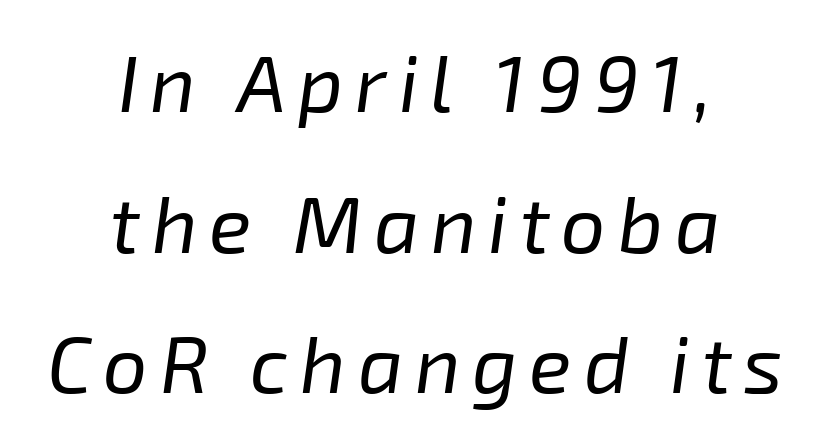
A typesetter would call this proportional, since set widths differ per character. A clean baseline with only descenders dipping below it. The rendering positions every line midway between the sides. There's an unmistakable incline to the writing here. Stems here are at most as thick as an everyday book face.
